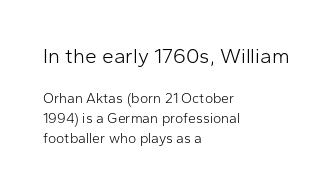
The image shows 21 px text type, upright; set left-aligned, normal line spacing (1.44x), normal letter spacing, not underlined; the first (top) block is 1.5x larger.
